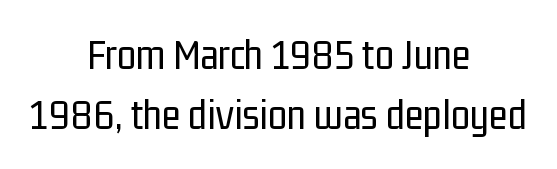
{"serif": "no", "italic": "no", "bold": "no", "weight": "regular", "width": "condensed", "stroke_contrast": "low", "x_height": "medium", "monospaced": "no", "underline": "no", "align": "center", "line_spacing": "normal", "line_spacing_ratio": 1.4, "letter_spacing": "normal", "letter_spacing_em": 0.0, "glyph_px": 43}
